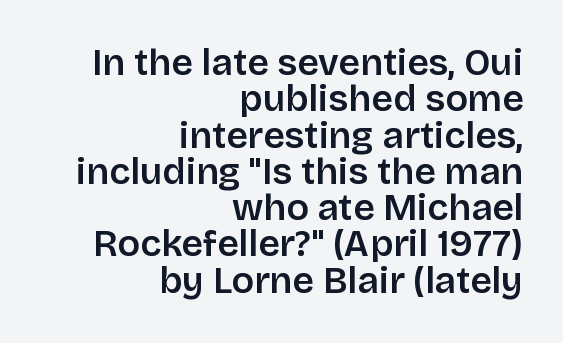
{"serif": "no", "italic": "no", "bold": "semi", "weight": "semibold", "width": "normal", "stroke_contrast": "low", "x_height": "large", "monospaced": "no", "underline": "no", "align": "right", "line_spacing": "tight", "line_spacing_ratio": 0.98, "letter_spacing": "normal", "letter_spacing_em": 0.0, "glyph_px": 37}
